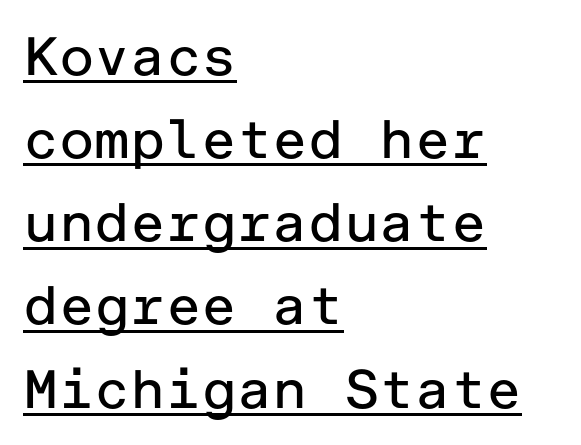
Here the glyphs are tracked normally, forming tight word shapes. The typesetter has applied underlining to the passage shown. Visually the block forms a straight wall on the left and a jagged coastline on the right. The face looks like a standard text weight, possibly lighter. Stroke terminals: plain, sans-serif.
